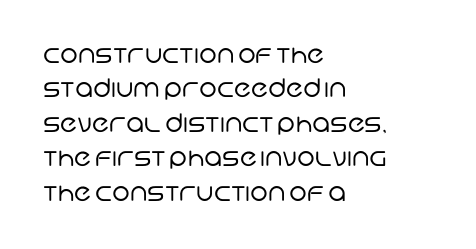
The paragraph shown leans on its left margin. The baseline area is clear. Stroke thickness stays within the range of a standard reading face or lighter. Summary of vertical rhythm: regular, with standard interline spacing. The horizontal fit of the characters is conventional and even.
